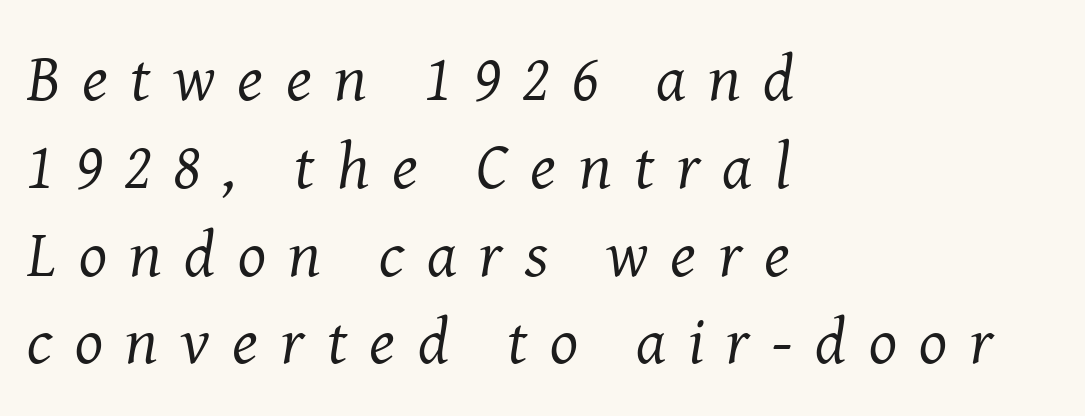
{"serif": "yes", "italic": "yes", "lean": "right", "slant_degrees": 8, "bold": "no", "weight": "regular", "width": "normal", "stroke_contrast": "medium", "x_height": "medium", "monospaced": "no", "underline": "no", "align": "left", "line_spacing": "normal", "line_spacing_ratio": 1.33, "letter_spacing": "wide", "letter_spacing_em": 0.34, "glyph_px": 66}
